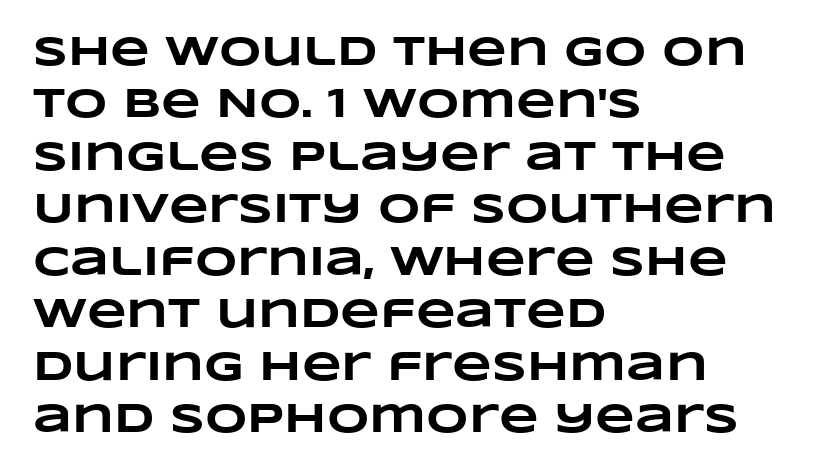
Character widths vary here, with narrow letters taking less room than wide ones. Summary of vertical rhythm: regular, with standard interline spacing. Typographic density is high because the face is bold. Glance below the letters and you will spot only blank space. This rendering uses left alignment, leaving the right contour irregular. Observe the ordinary spacing: letters are neighbours, not strangers.
